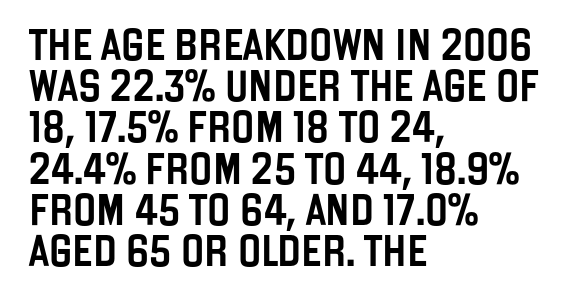
The image shows 31 px condensed sans-serif type, upright; set left-aligned, normal line spacing (1.33x), normal letter spacing, not underlined; low stroke contrast and a large x-height.
